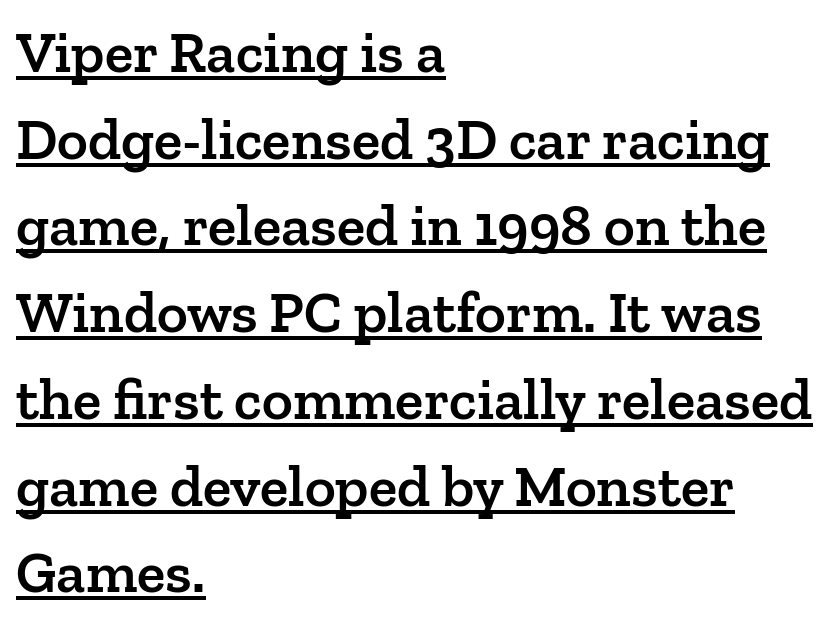
Q: Is the text bold? A: Semi-bold.
Q: Is the text italic (slanted)? A: No, it is upright.
Q: Is the typeface a serif or a sans-serif typeface? A: Serif.
Q: Is the text underlined? A: Yes.
Q: How is the paragraph aligned? A: Left-aligned.
Q: Is the spacing between letters normal or unusually wide? A: Normal.
Q: Is the spacing between lines tight, normal or loose? A: Normal.
Q: Width (condensed, normal, or wide)? A: Normal.
Q: Stroke contrast? A: Low.
Q: x-height? A: Medium.
Q: Monospaced? A: No.
